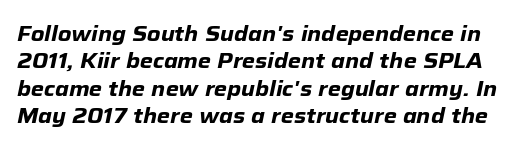
Look at the tracking — it's just the regular setting, nothing added. Its strokes are broad and dark, the hallmark of bold type. Every character sits at an angle, as italics do. Vertically, the passage feels balanced, rows spaced as you'd expect.
